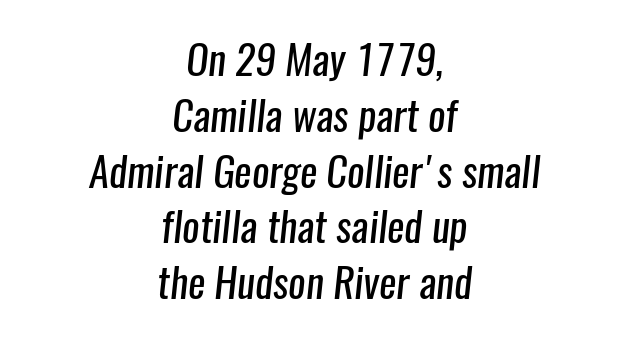
The typesetting does not lean heavy: it is not bold. The rows are spaced the way most documents space them. Letter spacing: default. This rendering uses center alignment, leaving both contours irregular but symmetric. Letterform terminals end flat and unadorned throughout the passage. Varying glyph widths throughout — classic text-font behaviour.
